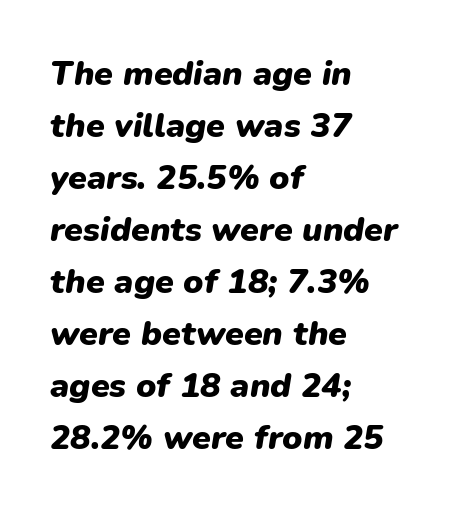
Q: Is the text bold? A: Yes.
Q: Is the text italic (slanted)? A: Yes, it leans right by about 9 degrees.
Q: Is the text underlined? A: No.
Q: How is the paragraph aligned? A: Left-aligned.
Q: Is the spacing between letters normal or unusually wide? A: Normal.
Q: Is the spacing between lines tight, normal or loose? A: Normal.
Q: Width (condensed, normal, or wide)? A: Normal.
Q: Stroke contrast? A: Low.
Q: x-height? A: Medium.
Q: Monospaced? A: No.
